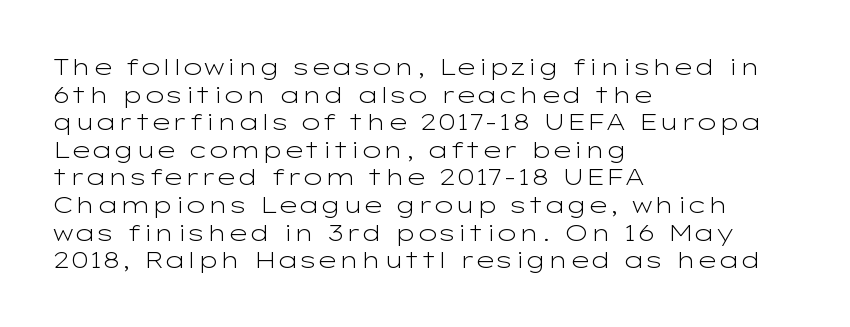
Unlike italic type, these characters show no tilt at all. The string is rendered with underlining switched off. The lines are quadded left. Tracking here is standard; glyphs follow each other at the usual distance. The letters look calm and open, with moderate or lighter stems.
